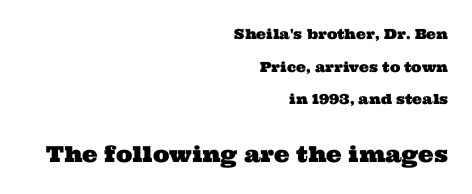
Horizontally, the lines are justified to the trailing edge only. Students, note that the glyphs here touch the page at normal intervals. The specimen omits any rule beneath the text block's lines. The rendering enlarges the type as you move from the upper chunk to the lower. The designer dialed line spacing up above the default.
